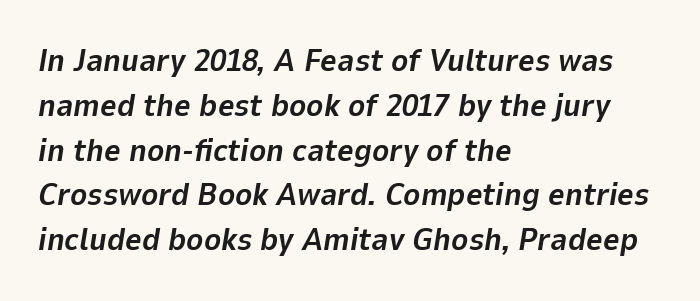
Spacing between characters is what you'd get straight out of the box. Whoever set this chose a conventional vertical rhythm. I'd describe the lettering as bold — thick and assertive. The letters advance in unequal steps, a hallmark of proportional type. Teacher's note: observe the even left margin — that is flush-left alignment.
